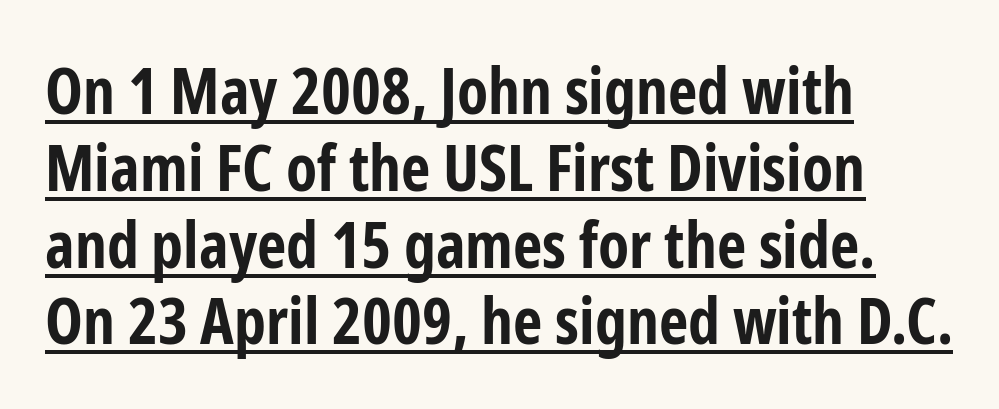
{"serif": "no", "italic": "no", "bold": "yes", "weight": "bold", "width": "condensed", "stroke_contrast": "low", "x_height": "medium", "monospaced": "no", "underline": "yes", "align": "left", "line_spacing_ratio": 1.2, "letter_spacing": "normal", "letter_spacing_em": 0.0, "glyph_px": 64}
